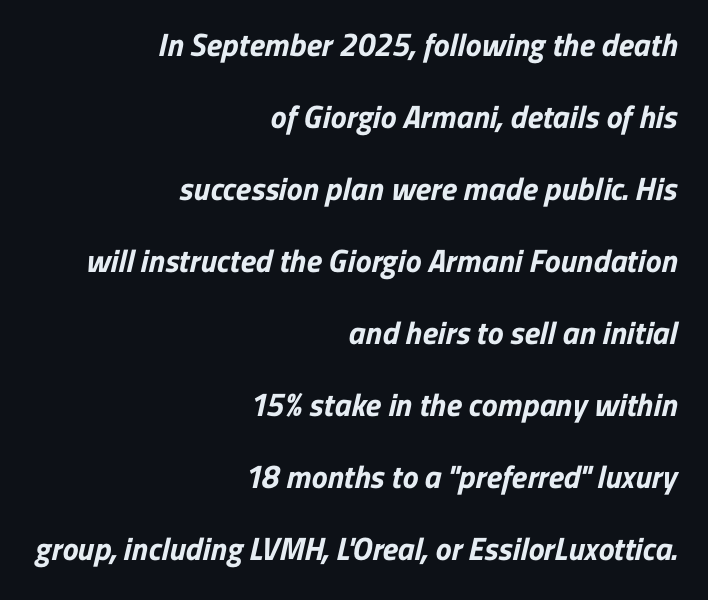
Q: Is the text bold? A: Yes.
Q: Is the typeface a serif or a sans-serif typeface? A: Sans-serif.
Q: Is the text underlined? A: No.
Q: How is the paragraph aligned? A: Right-aligned.
Q: Is the spacing between letters normal or unusually wide? A: Normal.
Q: Is the spacing between lines tight, normal or loose? A: Loose.
Q: Width (condensed, normal, or wide)? A: Normal.
Q: Stroke contrast? A: Low.
Q: x-height? A: Medium.
Q: Monospaced? A: No.
